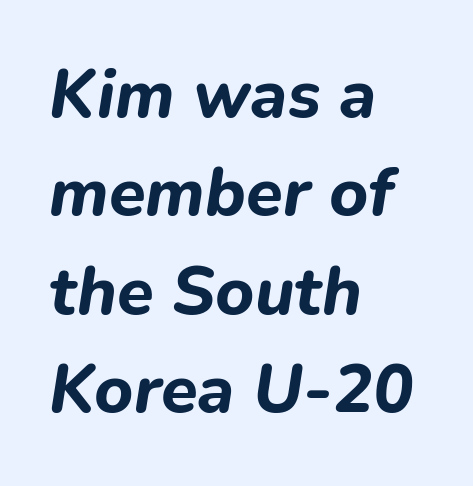
Q: Is the text bold? A: Yes.
Q: Is the text italic (slanted)? A: Yes, it leans right by about 9 degrees.
Q: Is the text underlined? A: No.
Q: How is the paragraph aligned? A: Left-aligned.
Q: Is the spacing between letters normal or unusually wide? A: Normal.
Q: Is the spacing between lines tight, normal or loose? A: Normal.
Q: Width (condensed, normal, or wide)? A: Normal.
Q: Stroke contrast? A: Low.
Q: x-height? A: Medium.
Q: Monospaced? A: No.
